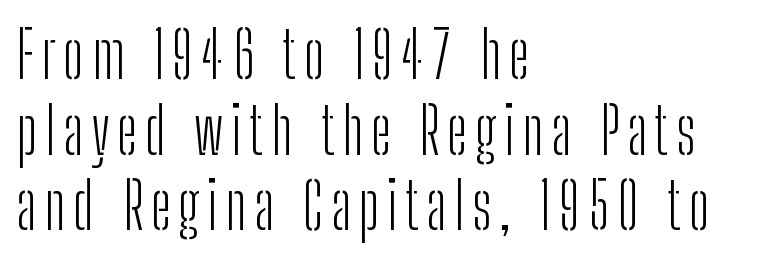
Q: Is the text bold? A: No.
Q: Is the text italic (slanted)? A: No, it is upright.
Q: Is the typeface a serif or a sans-serif typeface? A: Sans-serif.
Q: Is the text underlined? A: No.
Q: How is the paragraph aligned? A: Left-aligned.
Q: Width (condensed, normal, or wide)? A: Condensed.
Q: Stroke contrast? A: Low.
Q: x-height? A: Medium.
Q: Monospaced? A: No.
